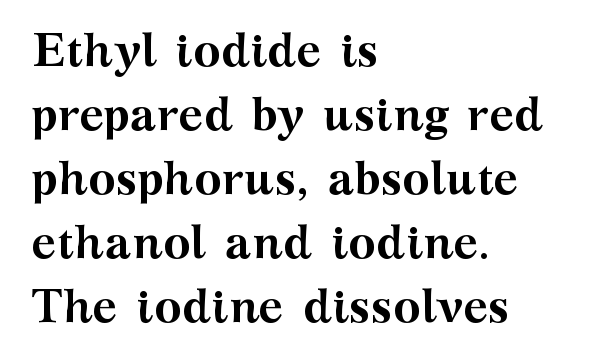
The type sits square on the baseline with zero lean. Plain, unruled lines of type. Students, observe: this is what conventionally led text looks like. A typesetter would call this proportional, since set widths differ per character.
